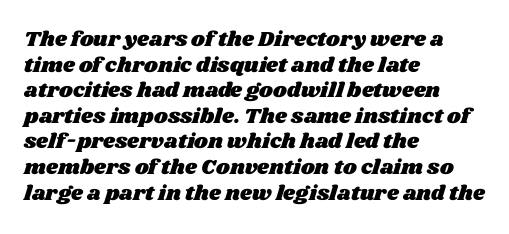
Horizontal alignment here is leftward, the default for most running prose. Words appear dense and cohesive because spacing is normal. Lines of text with bare space underneath.
